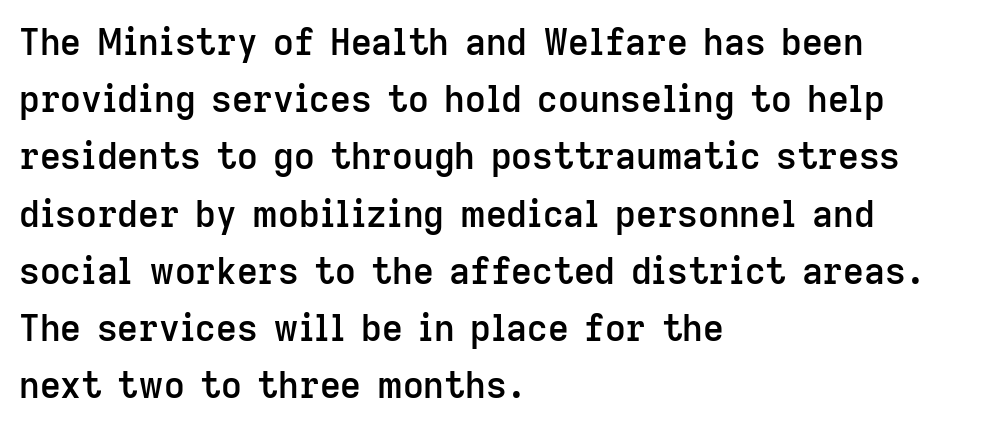
The specimen omits any rule beneath the text block's lines. How are the letters spaced? Ordinarily, with no added tracking. Look at the stroke-to-counter ratio: somewhat heavy, a semibold. The text block is weighted toward the left margin, trailing off unevenly rightward. Looks like regular typesetting: each glyph gets only the width it needs. The rendering shows plain stroke endings on the letterforms — a sans-serif design.
